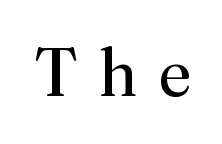
Unlike a clean sans, this face finishes its strokes with serifs. The face used here is rendered with a markedly widened letterfit. The face looks like a standard text weight, possibly lighter. Just letters on the line, the space beneath them empty. Vertical strokes here are truly vertical.
